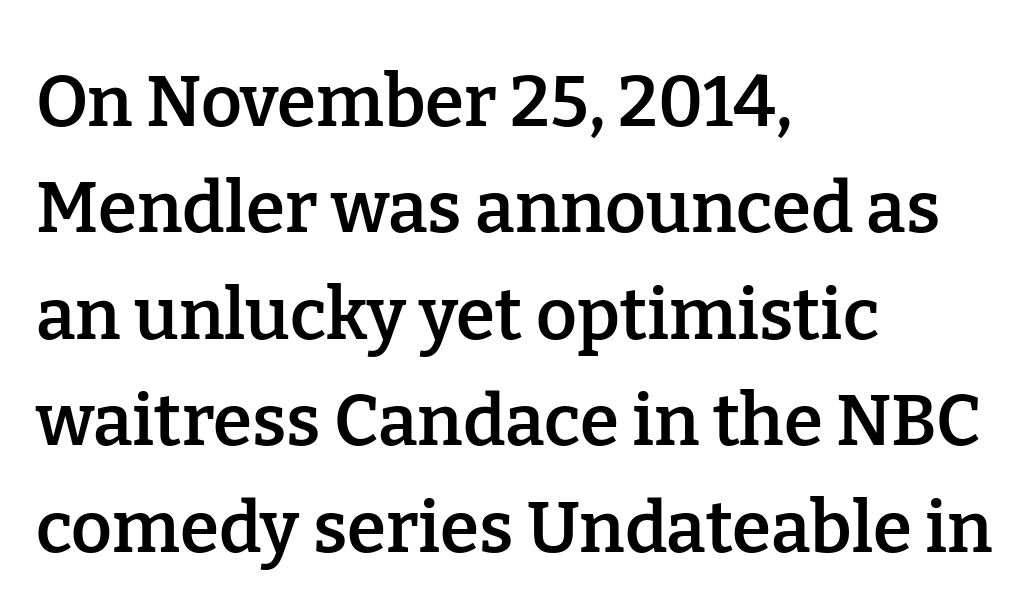
{"serif": "yes", "italic": "no", "bold": "semi", "weight": "semibold", "width": "normal", "stroke_contrast": "low", "x_height": "medium", "monospaced": "no", "underline": "no", "align": "left", "line_spacing": "normal", "line_spacing_ratio": 1.5, "letter_spacing": "normal", "letter_spacing_em": 0.0, "glyph_px": 71}
